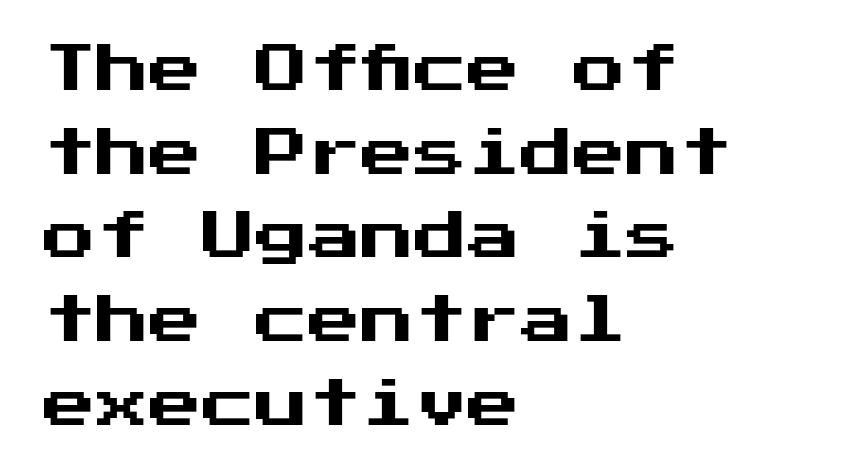
Only glyphs here, with clear space below each row. Notice how the stems are strictly vertical — no italics here. The characters display no serif detailing; their extremities are plain. Short and long lines alike share a common starting point at left. You could call the tracking neutral — neither tight nor loose.
